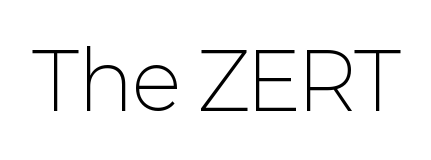
{"serif": "no", "italic": "no", "bold": "no", "weight": "light", "width": "normal", "stroke_contrast": "low", "x_height": "medium", "monospaced": "no", "underline": "no", "letter_spacing": "normal", "letter_spacing_em": 0.0, "glyph_px": 79}
